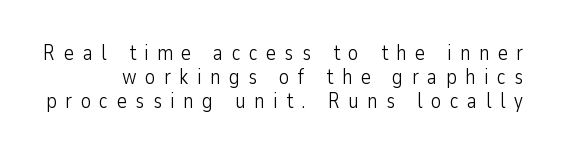
{"italic": "no", "bold": "no", "underline": "no", "line_spacing": "tight", "line_spacing_ratio": 1.15, "letter_spacing": "wide", "letter_spacing_em": 0.41, "glyph_px": 21}
